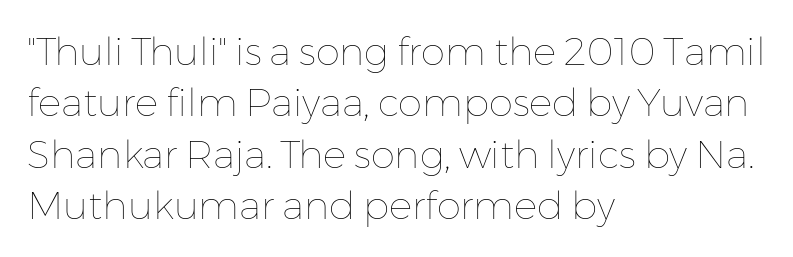
Q: Is the text bold? A: No.
Q: Is the text italic (slanted)? A: No, it is upright.
Q: Is the text underlined? A: No.
Q: How is the paragraph aligned? A: Left-aligned.
Q: Is the spacing between letters normal or unusually wide? A: Normal.
Q: Is the spacing between lines tight, normal or loose? A: Normal.
Q: Width (condensed, normal, or wide)? A: Normal.
Q: Stroke contrast? A: Low.
Q: x-height? A: Medium.
Q: Monospaced? A: No.
